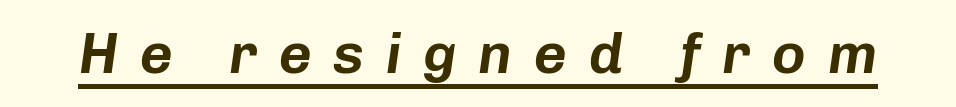
Q: Is the text italic (slanted)? A: Yes, it leans right by about 8 degrees.
Q: Is the text underlined? A: Yes.
Q: Is the spacing between letters normal or unusually wide? A: Unusually wide.
Q: Width (condensed, normal, or wide)? A: Normal.
Q: Stroke contrast? A: Low.
Q: x-height? A: Medium.
Q: Monospaced? A: No.
